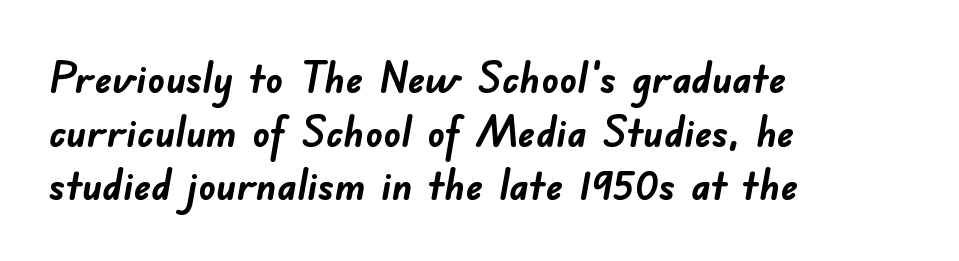
{"serif": "no", "bold": "yes", "weight": "semibold", "width": "normal", "stroke_contrast": "low", "x_height": "small", "monospaced": "no", "underline": "no", "align": "left", "line_spacing": "normal", "line_spacing_ratio": 1.25, "letter_spacing": "normal", "letter_spacing_em": 0.0, "glyph_px": 43}
